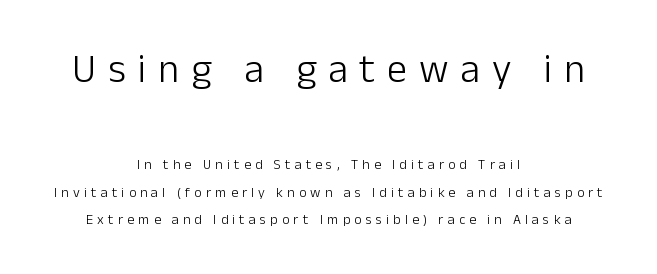
Nothing heavy about these letters — not bold at all. The string is rendered with underlining switched off. Honestly, the letter spacing is so wide it's the main thing you notice. Classification — sans serif. The first block has been scaled up relative to the second. The lines are spread far apart with generous leading.
